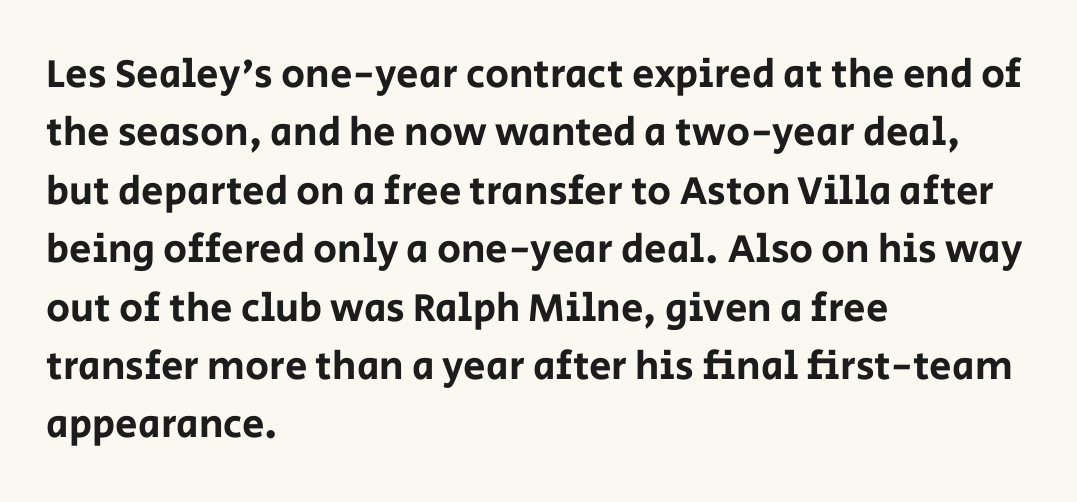
The image shows 40 px sans-serif type, upright; set left-aligned, normal line spacing (1.46x), normal letter spacing, not underlined; low stroke contrast and a large x-height.
